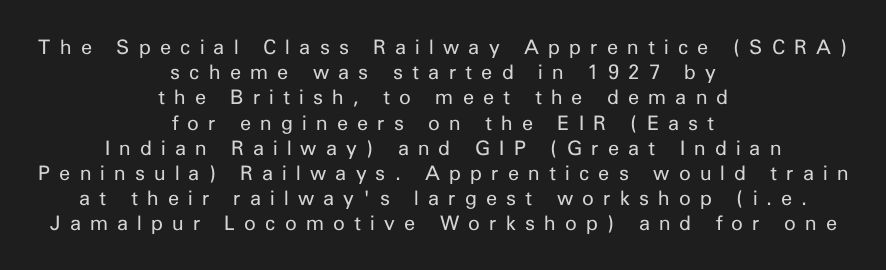
Q: Is the text bold? A: No.
Q: Is the text italic (slanted)? A: No, it is upright.
Q: Is the text underlined? A: No.
Q: How is the paragraph aligned? A: Centered.
Q: Is the spacing between letters normal or unusually wide? A: Unusually wide.
Q: Is the spacing between lines tight, normal or loose? A: Normal.
